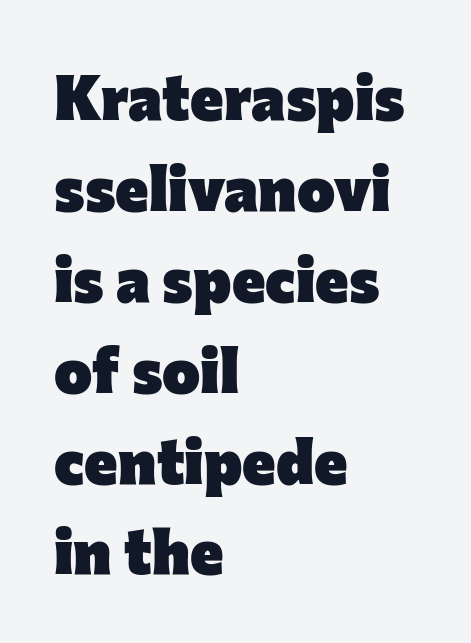
Q: Is the text bold? A: Yes.
Q: Is the text italic (slanted)? A: No, it is upright.
Q: Is the typeface a serif or a sans-serif typeface? A: Sans-serif.
Q: Is the text underlined? A: No.
Q: How is the paragraph aligned? A: Left-aligned.
Q: Is the spacing between letters normal or unusually wide? A: Normal.
Q: Is the spacing between lines tight, normal or loose? A: Normal.
Q: Width (condensed, normal, or wide)? A: Normal.
Q: Stroke contrast? A: Low.
Q: x-height? A: Medium.
Q: Monospaced? A: No.
